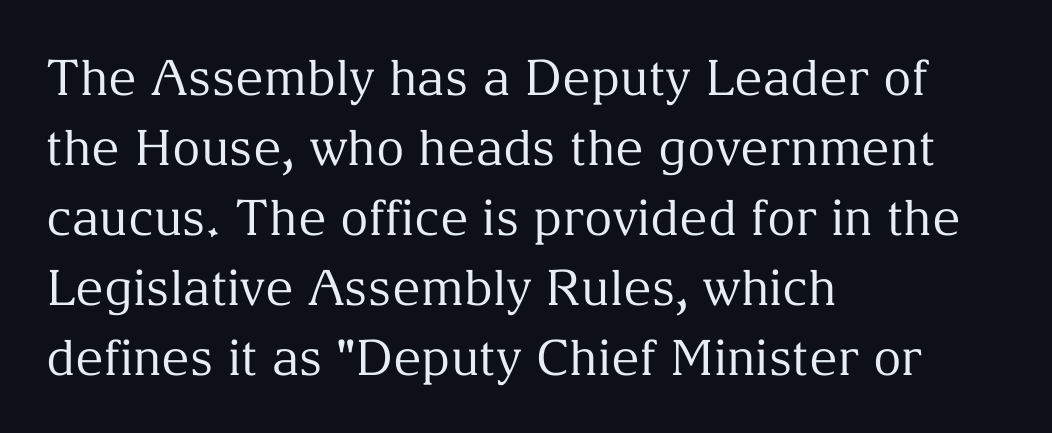
{"serif": "yes", "italic": "no", "bold": "no", "weight": "regular", "width": "normal", "stroke_contrast": "medium", "x_height": "medium", "monospaced": "no", "underline": "no", "align": "left", "line_spacing": "normal", "line_spacing_ratio": 1.43, "letter_spacing": "normal", "letter_spacing_em": 0.0, "glyph_px": 49}
